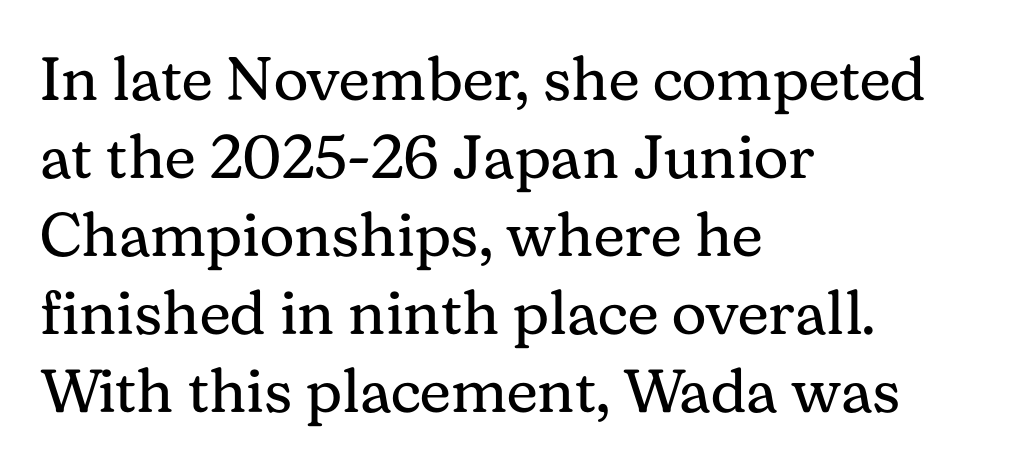
The letters carry serifs — small finishing strokes at the ends of their stems. You can tell it's not italic because the verticals are truly vertical. The face used here is rendered with its standard letterfit. Note the varied advance widths — an 'i' is clearly narrower than an 'm'. No chunkiness to these letters — they're not bold.
